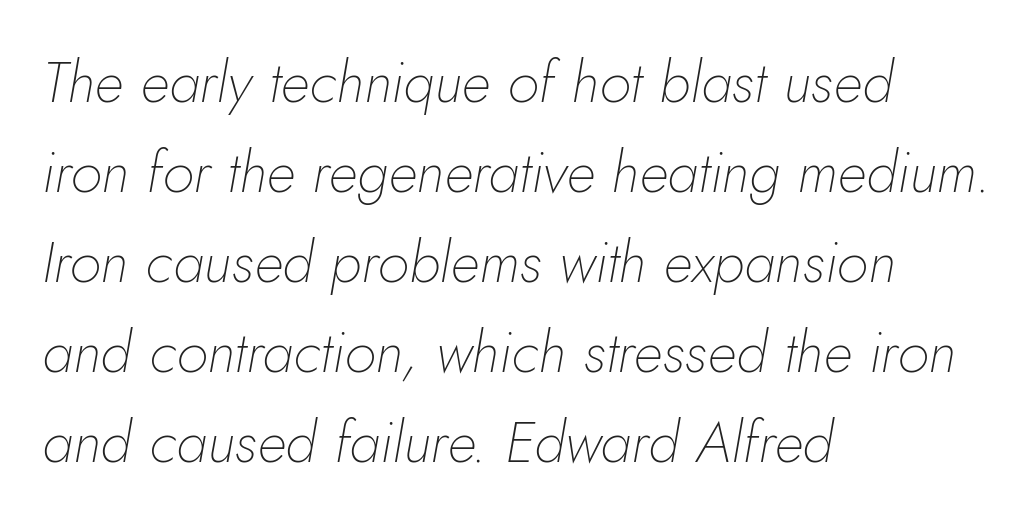
Regarding leading, the lines here are spaced in the standard way. The type is set solid horizontally, with unmodified tracking. Each letter keeps its own natural width here, so spacing adapts to shape. Looking at the ascenders, they clearly lean. The strokes are not fattened; the text isn't bold. Honestly, there is no underline to notice here at all.
